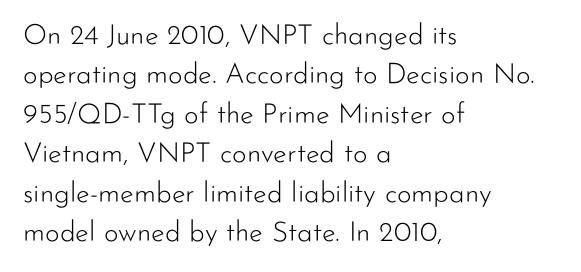
{"serif": "no", "italic": "no", "bold": "no", "weight": "light", "width": "normal", "stroke_contrast": "low", "x_height": "small", "monospaced": "no", "underline": "no", "align": "left", "line_spacing": "normal", "line_spacing_ratio": 1.41, "letter_spacing": "normal", "letter_spacing_em": 0.0, "glyph_px": 28}
